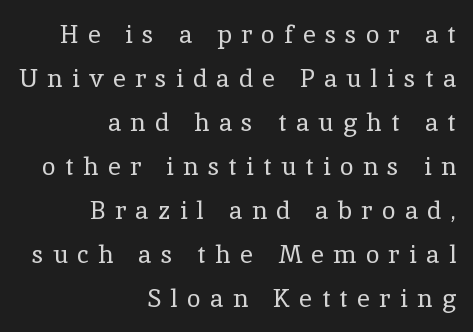
The image shows 25 px text type, upright; set right-aligned, line spacing 1.76x, unusually wide letter spacing (+0.37 em), not underlined.
